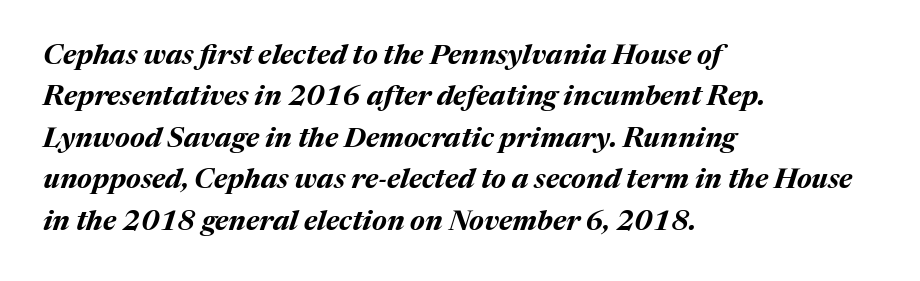
{"italic": "yes", "lean": "right", "slant_degrees": 17, "bold": "yes", "weight": "bold", "width": "normal", "stroke_contrast": "medium", "x_height": "medium", "monospaced": "no", "underline": "no", "align": "left", "line_spacing": "normal", "line_spacing_ratio": 1.48, "letter_spacing": "normal", "letter_spacing_em": 0.0, "glyph_px": 28}
